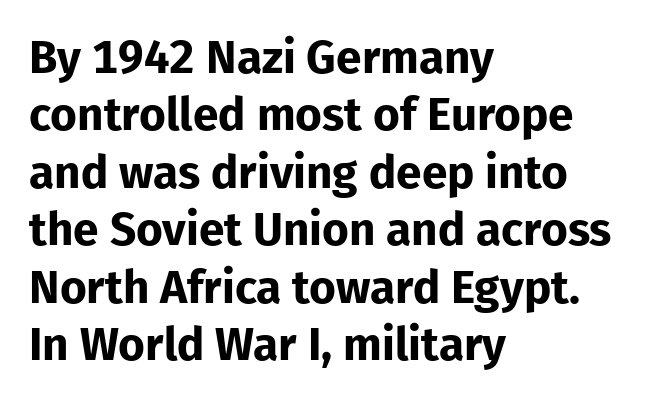
Q: Is the text bold? A: Yes.
Q: Is the text italic (slanted)? A: No, it is upright.
Q: Is the typeface a serif or a sans-serif typeface? A: Sans-serif.
Q: Is the text underlined? A: No.
Q: How is the paragraph aligned? A: Left-aligned.
Q: Is the spacing between letters normal or unusually wide? A: Normal.
Q: Is the spacing between lines tight, normal or loose? A: Normal.
Q: Width (condensed, normal, or wide)? A: Normal.
Q: Stroke contrast? A: Low.
Q: x-height? A: Medium.
Q: Monospaced? A: No.
